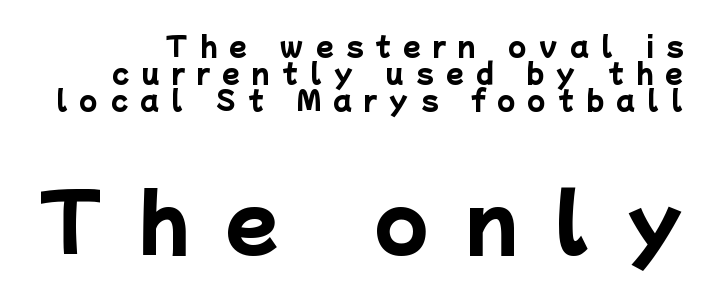
Q: Is the text bold? A: Yes.
Q: Is the typeface a serif or a sans-serif typeface? A: Sans-serif.
Q: Is the text underlined? A: No.
Q: Is the spacing between letters normal or unusually wide? A: Unusually wide.
Q: Is the spacing between lines tight, normal or loose? A: Tight.
Q: Which block of text is set in a larger size, the first (top) or the second (bottom)? A: The second (bottom) one.
Q: Width (condensed, normal, or wide)? A: Normal.
Q: Stroke contrast? A: Low.
Q: x-height? A: Medium.
Q: Monospaced? A: No.
